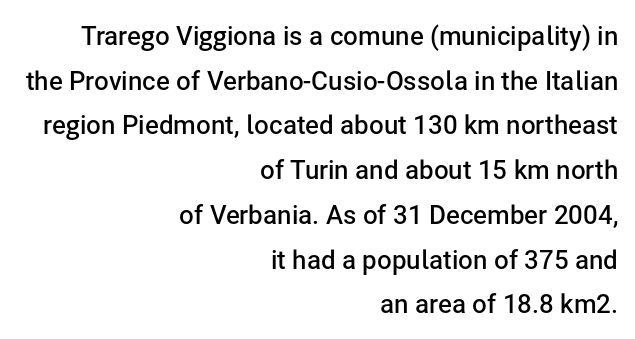
{"italic": "no", "bold": "semi", "underline": "no", "align": "right", "line_spacing_ratio": 1.72, "letter_spacing": "normal", "letter_spacing_em": 0.0, "glyph_px": 26}
